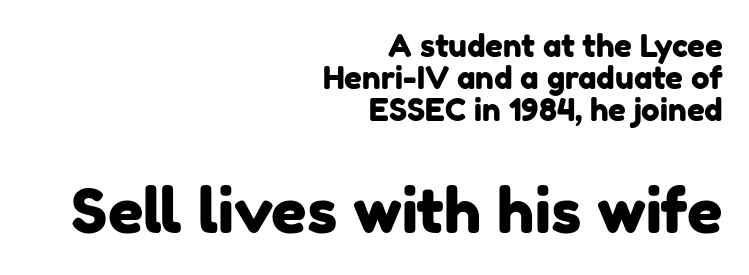
The image shows 62 px sans-serif type; set right-aligned, tight line spacing (1.04x), normal letter spacing, not underlined; the second (bottom) block is 2.0x larger; low stroke contrast and a medium x-height.
